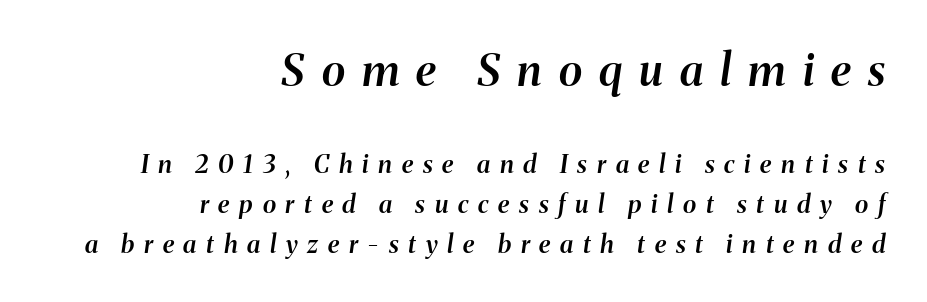
Evenly set lines give the paragraph a standard silhouette. Proportional: the letters do not fall into vertical columns. Descenders hang freely into open space. Block one is the big one; block two sits smaller underneath. The font's italic variant was chosen for this text. A somewhat darkened texture: the type is semibold rather than bold.
